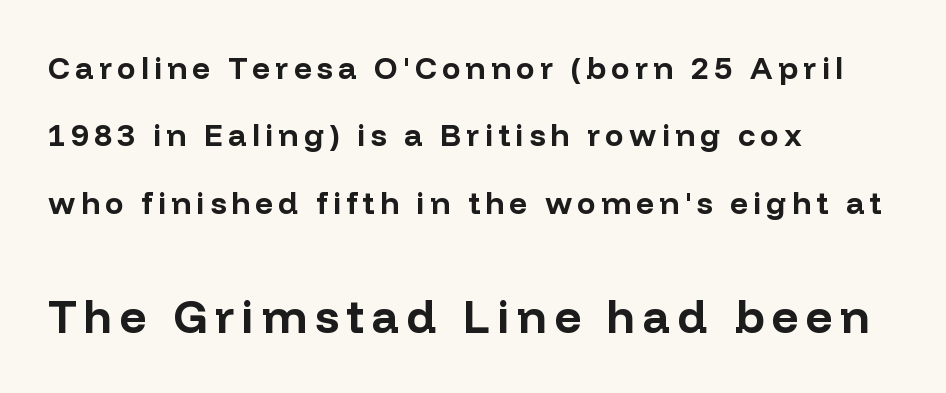
The image shows 46 px bold sans-serif type, upright; set left-aligned, loose line spacing (2.17x), not underlined; the second (bottom) block is 1.48x larger; low stroke contrast and a medium x-height.
